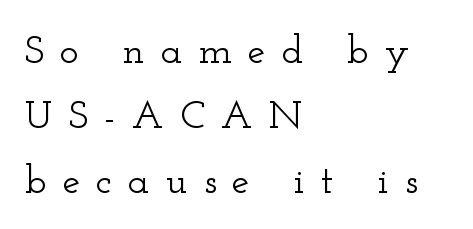
{"serif": "yes", "italic": "no", "width": "wide", "stroke_contrast": "low", "x_height": "small", "monospaced": "no", "underline": "no", "align": "left", "line_spacing": "normal", "line_spacing_ratio": 1.63, "letter_spacing": "wide", "letter_spacing_em": 0.4, "glyph_px": 40}
